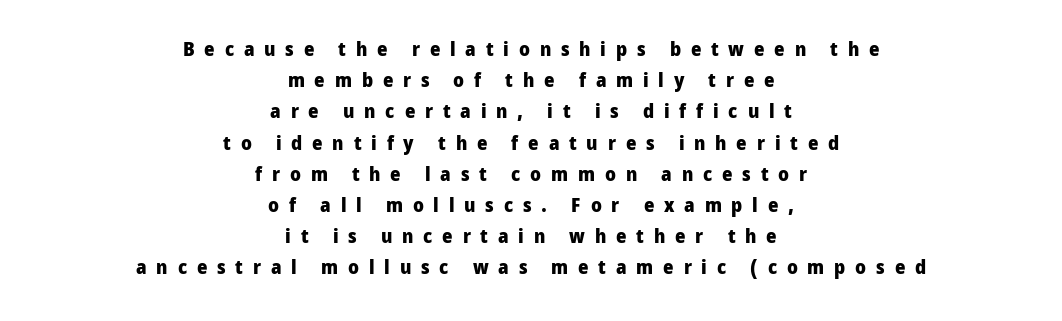
{"italic": "no", "bold": "yes", "underline": "no", "align": "center", "line_spacing": "normal", "line_spacing_ratio": 1.56, "letter_spacing": "wide", "letter_spacing_em": 0.49, "glyph_px": 20}
